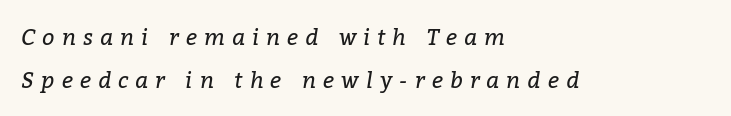
Q: Is the text bold? A: No.
Q: Is the text italic (slanted)? A: Yes, it leans right by about 9 degrees.
Q: Is the text underlined? A: No.
Q: How is the paragraph aligned? A: Left-aligned.
Q: Is the spacing between letters normal or unusually wide? A: Unusually wide.
Q: Is the spacing between lines tight, normal or loose? A: Loose.
